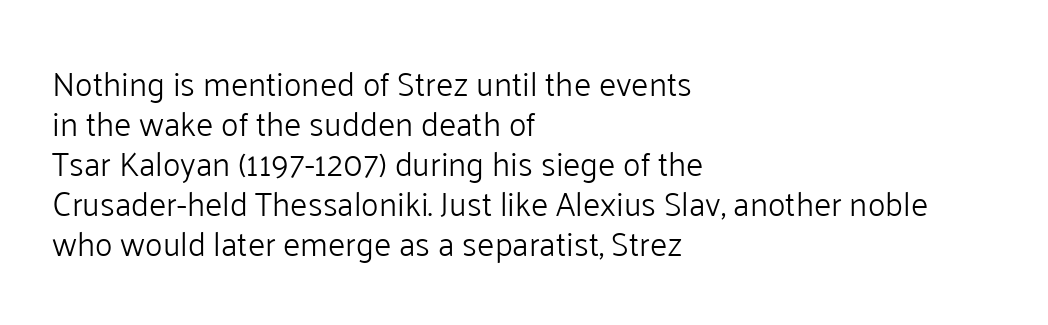
Stroke thickness stays within the range of a standard reading face or lighter. Lines of text with bare space underneath. The setting favours the left margin, as ordinary paragraphs usually do. Notice how the stems are strictly vertical — no italics here.
